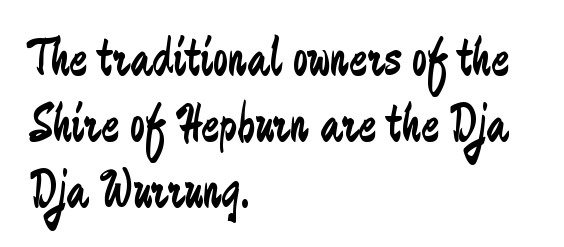
Q: Is the text bold? A: No.
Q: Is the text italic (slanted)? A: Yes.
Q: Is the typeface a serif or a sans-serif typeface? A: Sans-serif.
Q: Is the text underlined? A: No.
Q: How is the paragraph aligned? A: Left-aligned.
Q: Is the spacing between letters normal or unusually wide? A: Normal.
Q: Width (condensed, normal, or wide)? A: Condensed.
Q: Stroke contrast? A: Low.
Q: x-height? A: Medium.
Q: Monospaced? A: No.
